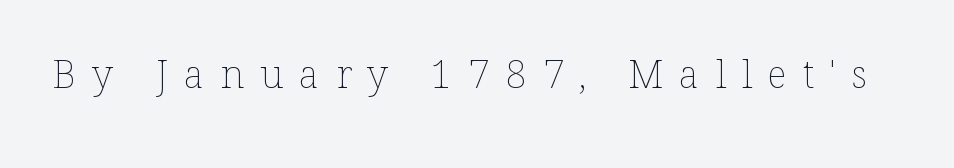
Nobody drew a line under any word here. You could not count columns in this text — the font is proportionally spaced. Ascenders rise straight up at ninety degrees. Caption: expanded tracking, letters set apart. Bold? No — there's no thickening of the strokes.
